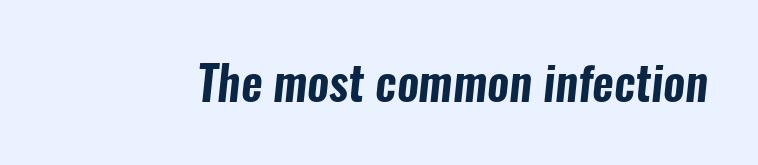
The image shows 47 px condensed sans-serif type; set normal letter spacing, not underlined; low stroke contrast and a medium x-height.
